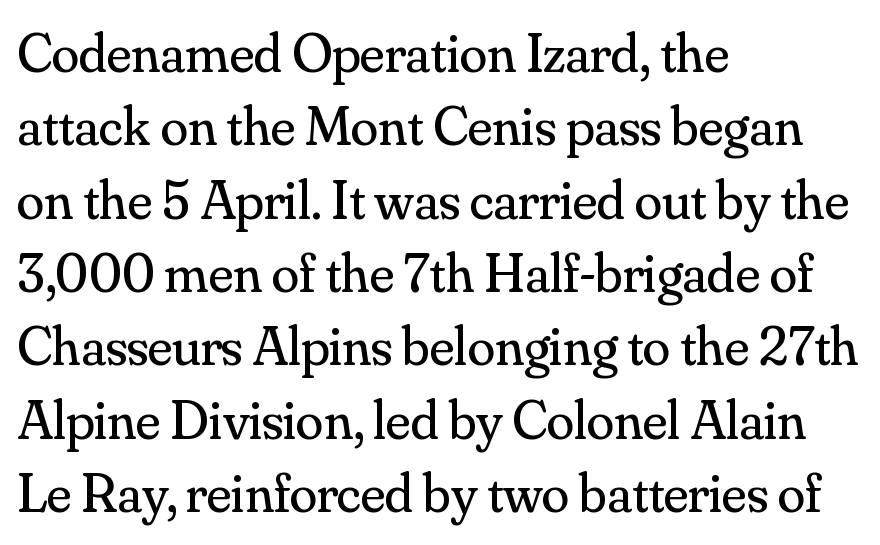
Q: Is the text bold? A: No.
Q: Is the text italic (slanted)? A: No, it is upright.
Q: Is the typeface a serif or a sans-serif typeface? A: Serif.
Q: Is the text underlined? A: No.
Q: How is the paragraph aligned? A: Left-aligned.
Q: Is the spacing between letters normal or unusually wide? A: Normal.
Q: Is the spacing between lines tight, normal or loose? A: Normal.
Q: Width (condensed, normal, or wide)? A: Normal.
Q: Stroke contrast? A: Medium.
Q: x-height? A: Small.
Q: Monospaced? A: No.
